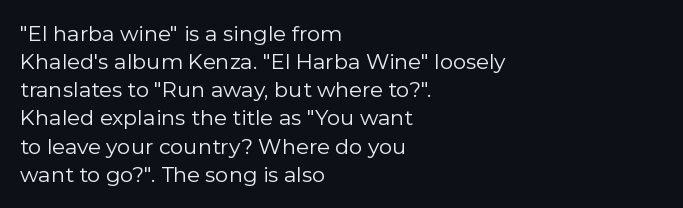
Q: Is the text bold? A: No.
Q: Is the text italic (slanted)? A: No, it is upright.
Q: Is the text underlined? A: No.
Q: How is the paragraph aligned? A: Left-aligned.
Q: Is the spacing between letters normal or unusually wide? A: Normal.
Q: Is the spacing between lines tight, normal or loose? A: Normal.
